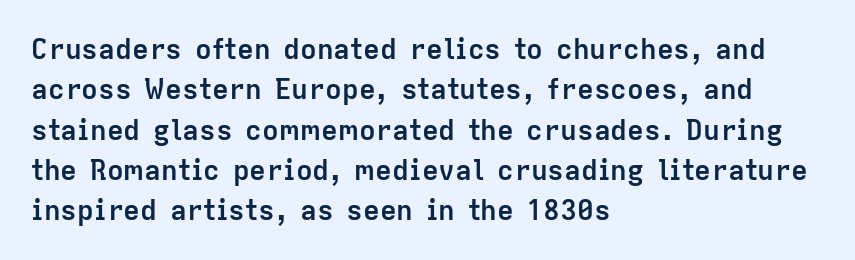
The image shows 28 px semibold sans-serif type, upright; set left-aligned, normal line spacing (1.44x), normal letter spacing, not underlined; low stroke contrast and a medium x-height.
